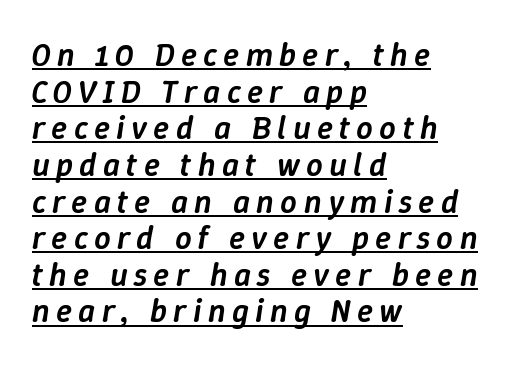
The block of text is dense from top to bottom, with scant space between rows. Caption: multi-line text, flush left, ragged right. The letters are slanted; this is an italic face. Like a heading marked for emphasis, these lines bear an underscore. This sample has the flowing, uneven cadence of proportional lettering. A semibold gives these letters moderate extra thickness, short of bold.
